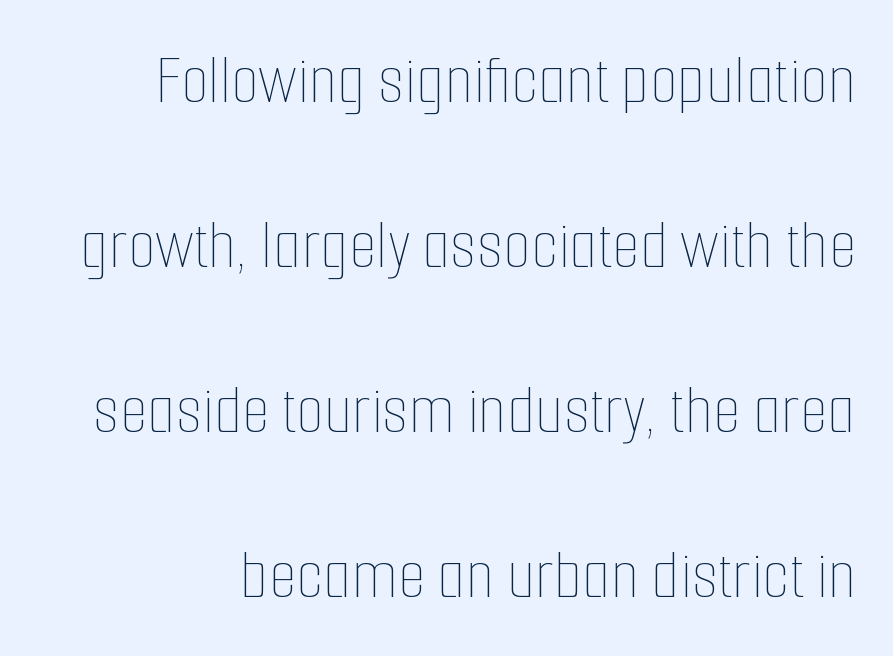
The image shows 72 px thin, condensed type, upright; set loose line spacing (2.29x), normal letter spacing, not underlined; low stroke contrast and a medium x-height.
